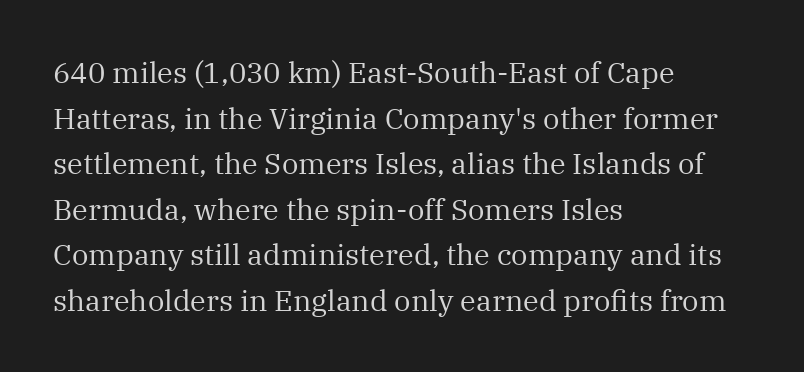
Q: Is the text bold? A: No.
Q: Is the text italic (slanted)? A: No, it is upright.
Q: Is the typeface a serif or a sans-serif typeface? A: Serif.
Q: Is the text underlined? A: No.
Q: How is the paragraph aligned? A: Left-aligned.
Q: Is the spacing between letters normal or unusually wide? A: Normal.
Q: Is the spacing between lines tight, normal or loose? A: Normal.
Q: Width (condensed, normal, or wide)? A: Normal.
Q: Stroke contrast? A: Medium.
Q: x-height? A: Medium.
Q: Monospaced? A: No.
